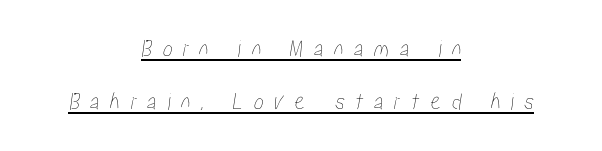
{"underline": "yes", "align": "center", "line_spacing": "loose", "line_spacing_ratio": 2.13, "letter_spacing": "wide", "letter_spacing_em": 0.41, "glyph_px": 25}
